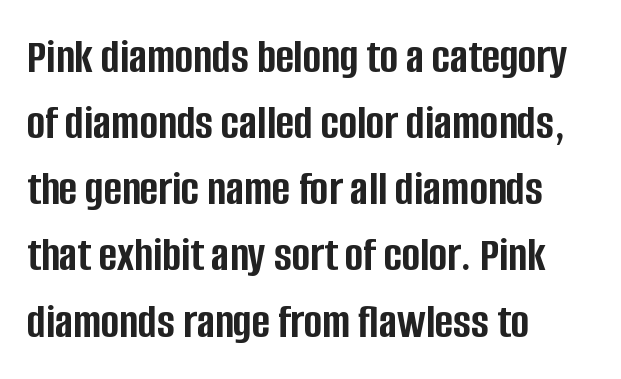
Summary of weight: heavy, a full bold. The designer left line spacing at the default. Are there feet on the stems? There aren't — it's a sans. Every row of glyphs begins at an identical x-position on the left.
